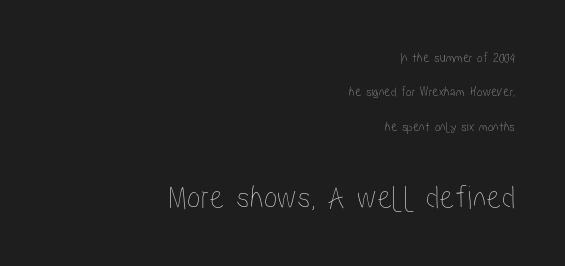
The image shows 34 px condensed type, upright; set right-aligned, loose line spacing (2.45x), normal letter spacing, not underlined; the second (bottom) block is 2.43x larger; low stroke contrast and a medium x-height.
